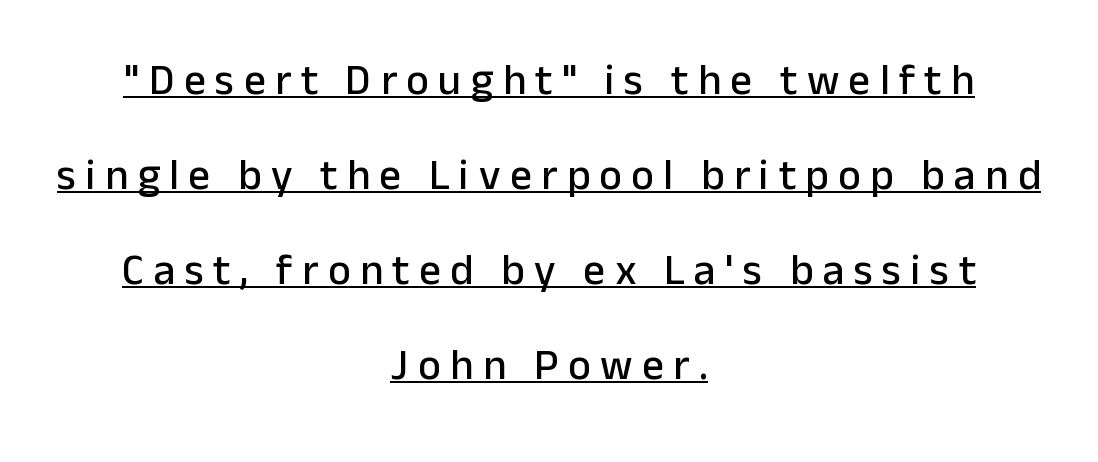
The image shows 43 px sans-serif type, upright; set centered, loose line spacing (2.21x), unusually wide letter spacing (+0.22 em), underlined; low stroke contrast and a medium x-height.
